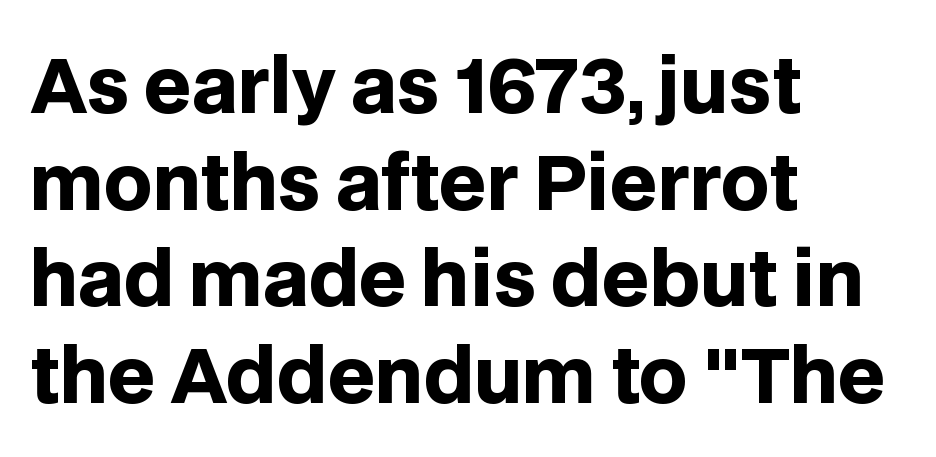
The rows are spaced the way most documents space them. Bare-footed words on every line. The characters display no serif detailing; their extremities are plain. Looks like regular typesetting: each glyph gets only the width it needs.
